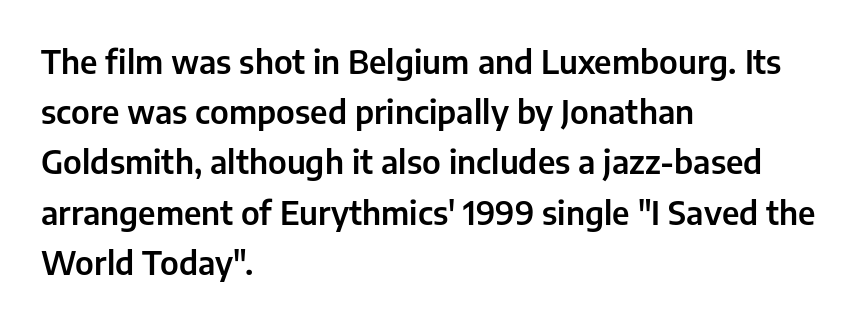
The image shows 32 px sans-serif type, upright; set left-aligned, normal line spacing (1.57x), normal letter spacing, not underlined; low stroke contrast and a medium x-height.
